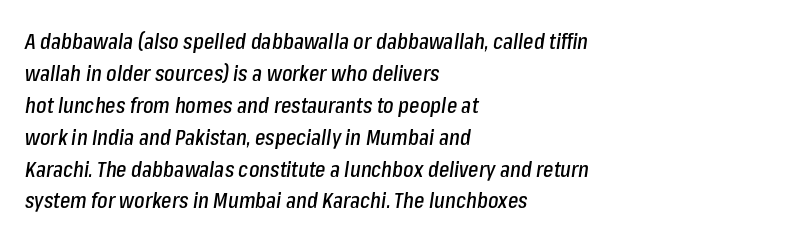
{"italic": "yes", "lean": "right", "slant_degrees": 8, "underline": "no", "align": "left", "line_spacing": "normal", "line_spacing_ratio": 1.45, "letter_spacing": "normal", "letter_spacing_em": 0.0, "glyph_px": 22}
